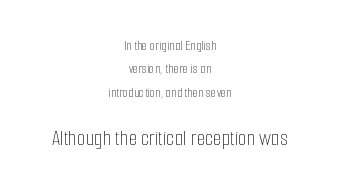
Q: Is the text bold? A: No.
Q: Is the text italic (slanted)? A: No, it is upright.
Q: Is the text underlined? A: No.
Q: How is the paragraph aligned? A: Centered.
Q: Is the spacing between letters normal or unusually wide? A: Normal.
Q: Is the spacing between lines tight, normal or loose? A: Normal.
Q: Which block of text is set in a larger size, the first (top) or the second (bottom)? A: The second (bottom) one.
